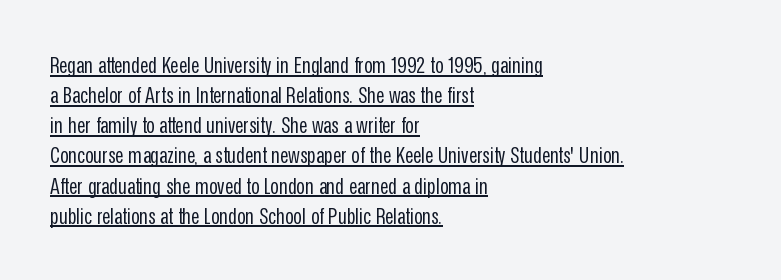
Stems and bowls with no extra thickness — not bold. Look at the tracking — it's just the regular setting, nothing added. What decoration does the sample have? An underline. No italicization has been applied; the sample stays upright. Reading down the column, the eye jumps a familiar distance to each next line. These lines stack with their left ends in a neat column.
